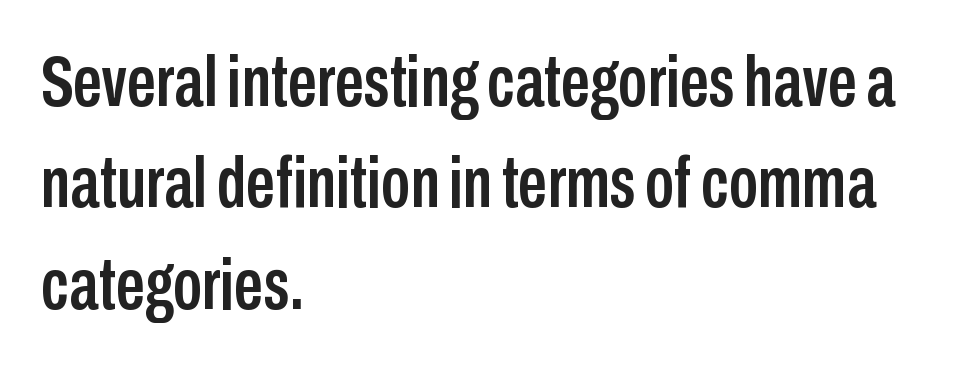
The image shows 73 px condensed sans-serif type, upright; set left-aligned, normal line spacing (1.39x), normal letter spacing, not underlined; low stroke contrast and a medium x-height.
